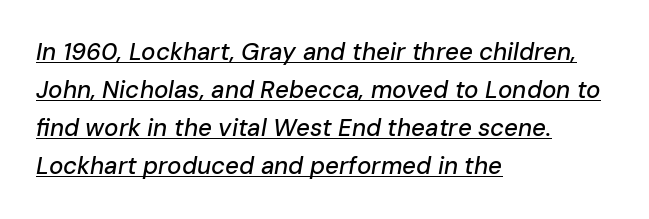
Q: Is the text italic (slanted)? A: Yes, it leans right by about 10 degrees.
Q: Is the text underlined? A: Yes.
Q: How is the paragraph aligned? A: Left-aligned.
Q: Is the spacing between letters normal or unusually wide? A: Normal.
Q: Is the spacing between lines tight, normal or loose? A: Normal.
